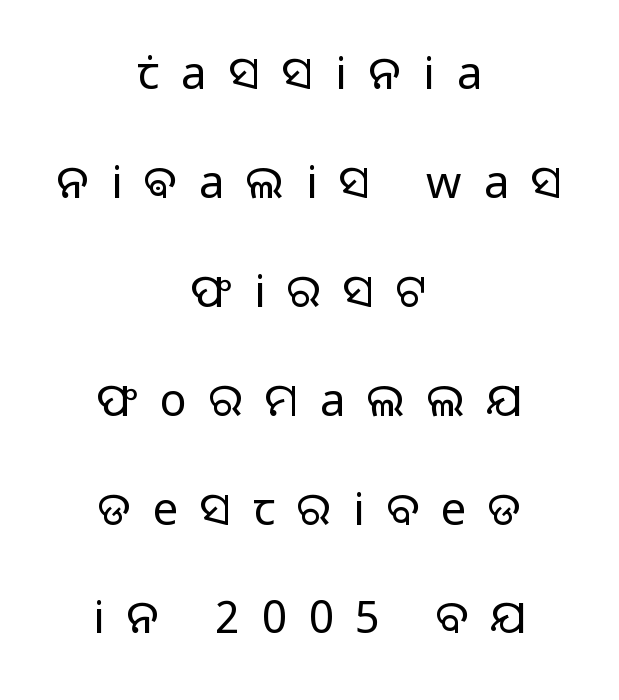
Q: Is the text bold? A: No.
Q: Is the text italic (slanted)? A: No, it is upright.
Q: Is the typeface a serif or a sans-serif typeface? A: Sans-serif.
Q: Is the text underlined? A: No.
Q: How is the paragraph aligned? A: Centered.
Q: Is the spacing between letters normal or unusually wide? A: Unusually wide.
Q: Is the spacing between lines tight, normal or loose? A: Loose.
Q: Width (condensed, normal, or wide)? A: Normal.
Q: Stroke contrast? A: Low.
Q: x-height? A: Medium.
Q: Monospaced? A: No.
